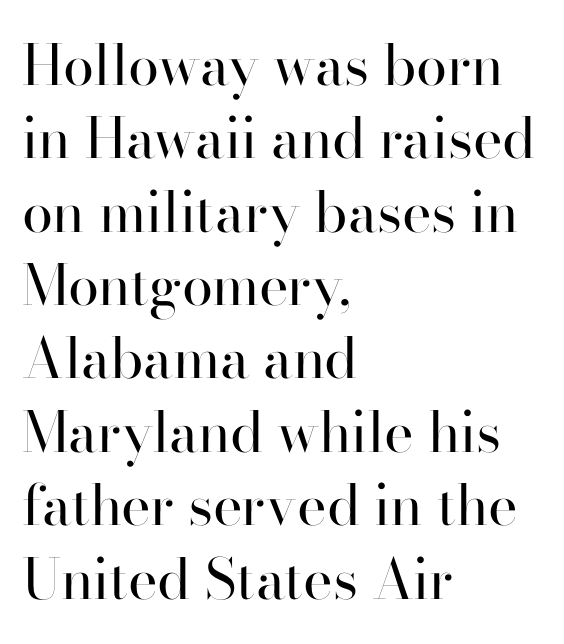
The words here are not underlined. The passage shown has conventional tracking throughout. Posture: straight, roman, zero tilt. Leftover space on each line is placed entirely after the last word. Notice how descenders clear the ascenders below comfortably — that's standard leading.
